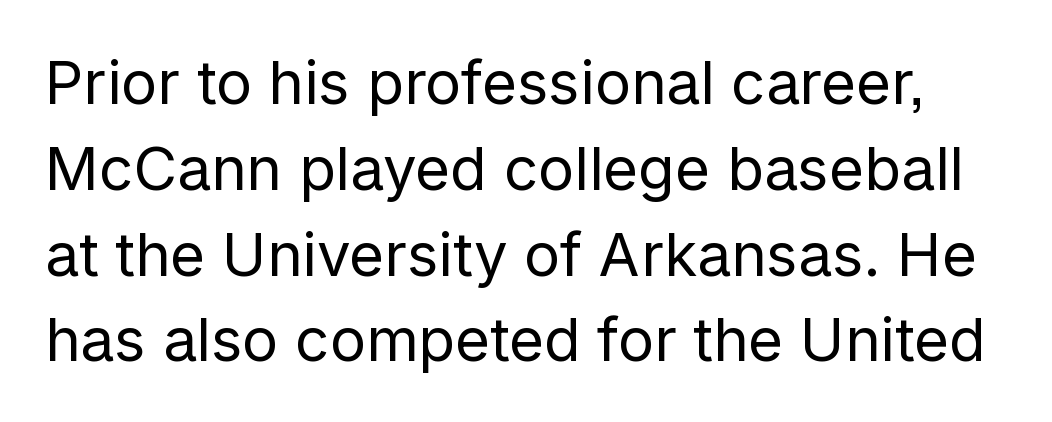
The image shows 60 px regular-weight sans-serif type, upright; set normal line spacing (1.43x), normal letter spacing, not underlined; low stroke contrast and a medium x-height.
